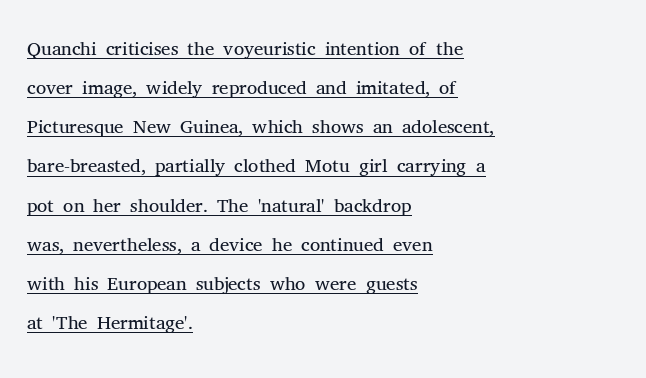
The image shows 29 px light serif type, upright; set left-aligned, normal line spacing (1.35x), normal letter spacing, underlined; medium stroke contrast and a medium x-height.
